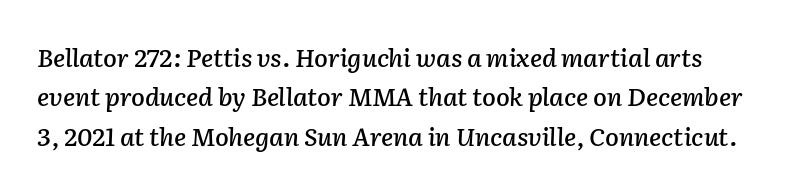
Q: Is the text italic (slanted)? A: Yes, it leans right by about 2 degrees.
Q: Is the text underlined? A: No.
Q: Is the spacing between letters normal or unusually wide? A: Normal.
Q: Is the spacing between lines tight, normal or loose? A: Normal.
